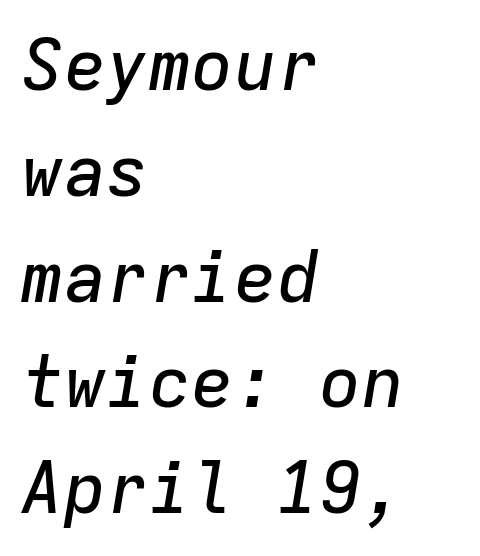
{"italic": "yes", "lean": "right", "slant_degrees": 9, "width": "normal", "stroke_contrast": "low", "x_height": "medium", "monospaced": "yes", "underline": "no", "align": "left", "line_spacing": "normal", "line_spacing_ratio": 1.49, "letter_spacing": "normal", "letter_spacing_em": 0.0, "glyph_px": 71}
